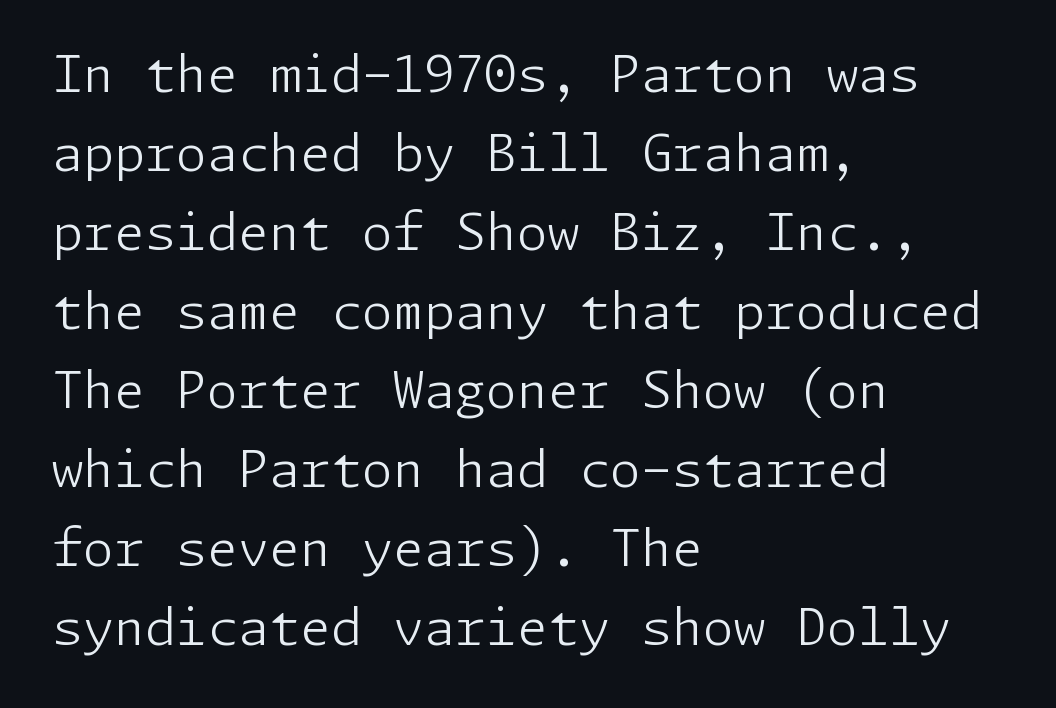
{"serif": "no", "italic": "no", "bold": "no", "weight": "light", "width": "normal", "stroke_contrast": "low", "x_height": "medium", "underline": "no", "align": "left", "line_spacing": "normal", "line_spacing_ratio": 1.58, "letter_spacing": "normal", "letter_spacing_em": 0.0, "glyph_px": 50}
